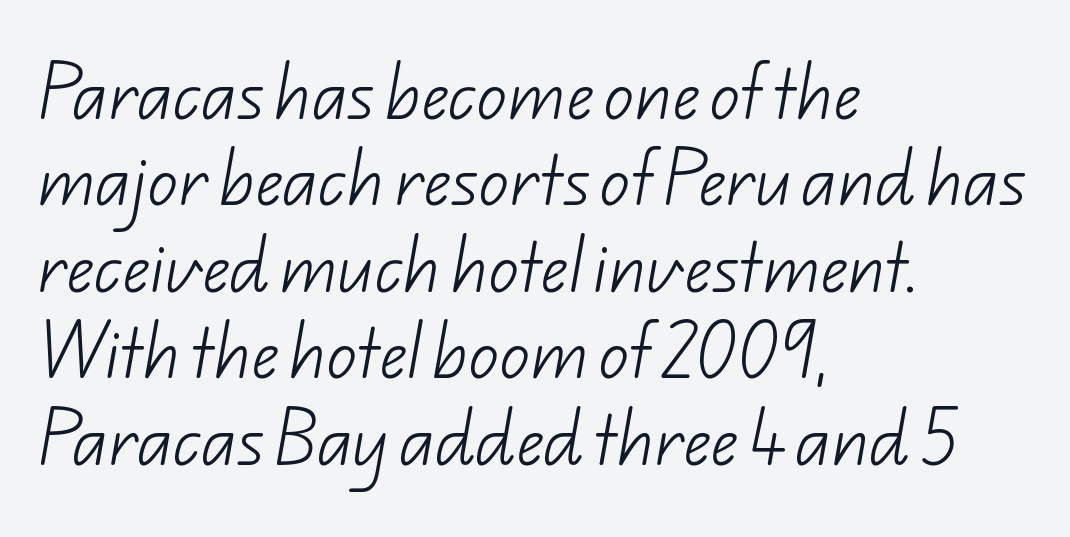
The image shows 60 px light sans-serif type; set left-aligned, normal line spacing (1.44x), normal letter spacing, not underlined; low stroke contrast and a small x-height.
